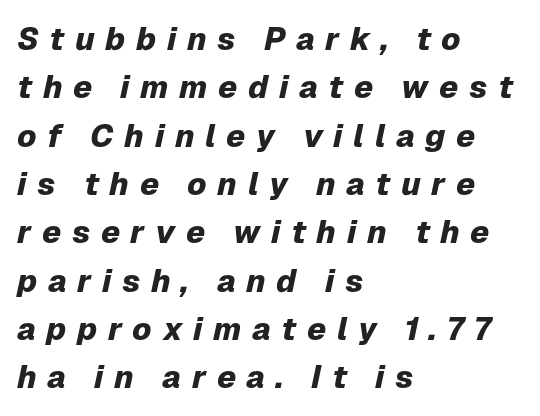
The image shows 32 px heavy type, italic (leaning right); set left-aligned, normal line spacing (1.51x), unusually wide letter spacing (+0.33 em), not underlined; low stroke contrast and a medium x-height.
